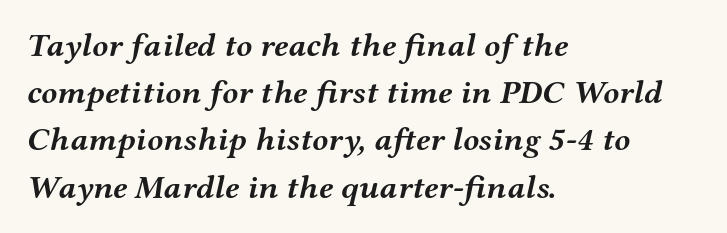
The image shows 33 px semibold, wide serif type, italic (leaning right); set left-aligned, normal line spacing (1.43x), normal letter spacing, not underlined; medium stroke contrast and a medium x-height.
